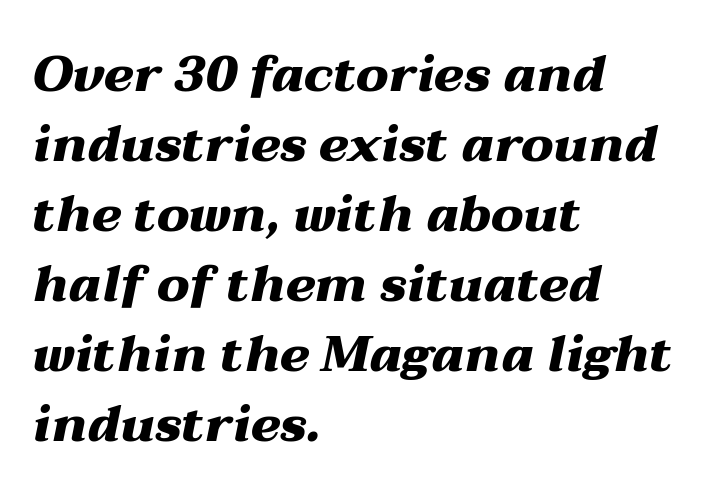
Q: Is the text bold? A: Yes.
Q: Is the text italic (slanted)? A: Yes, it leans right by about 12 degrees.
Q: Is the text underlined? A: No.
Q: How is the paragraph aligned? A: Left-aligned.
Q: Is the spacing between letters normal or unusually wide? A: Normal.
Q: Is the spacing between lines tight, normal or loose? A: Normal.
Q: Width (condensed, normal, or wide)? A: Wide.
Q: Stroke contrast? A: Medium.
Q: x-height? A: Medium.
Q: Monospaced? A: No.
